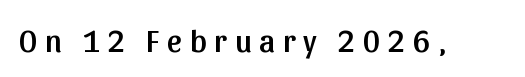
{"serif": "no", "italic": "no", "width": "normal", "stroke_contrast": "low", "x_height": "medium", "monospaced": "no", "underline": "no", "letter_spacing": "wide", "letter_spacing_em": 0.24, "glyph_px": 32}
